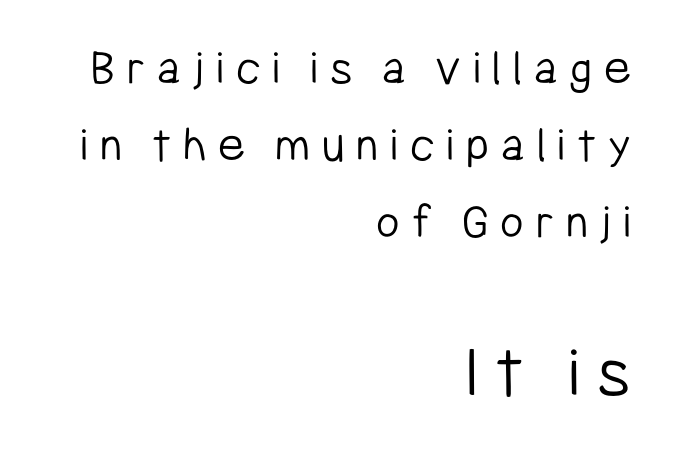
{"serif": "no", "italic": "no", "bold": "no", "weight": "light", "width": "condensed", "stroke_contrast": "low", "x_height": "medium", "monospaced": "no", "underline": "no", "align": "right", "line_spacing": "normal", "line_spacing_ratio": 1.51, "letter_spacing": "wide", "letter_spacing_em": 0.23, "larger_block": "second", "size_ratio": 1.49, "glyph_px": 76}
